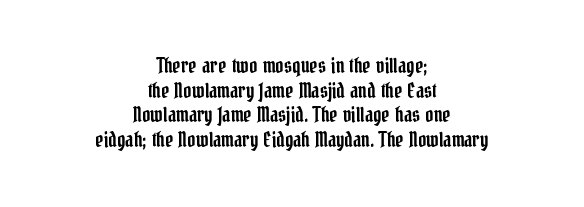
The typesetter chose a symmetrical, centered arrangement here. You can tell it's not italic because the verticals are truly vertical. Nobody drew a line under any word here. The horizontal fit of the characters is conventional and even.
